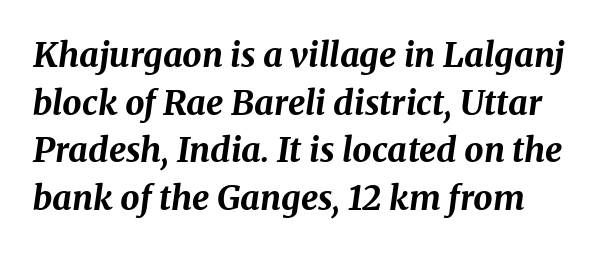
The space beneath each line is pristine and unruled. Every letter is thick-stroked: bold, no question. Leading matches the norm, producing a regular column. Looks like regular typesetting: each glyph gets only the width it needs. The rendering keeps characters at their native spacing.
